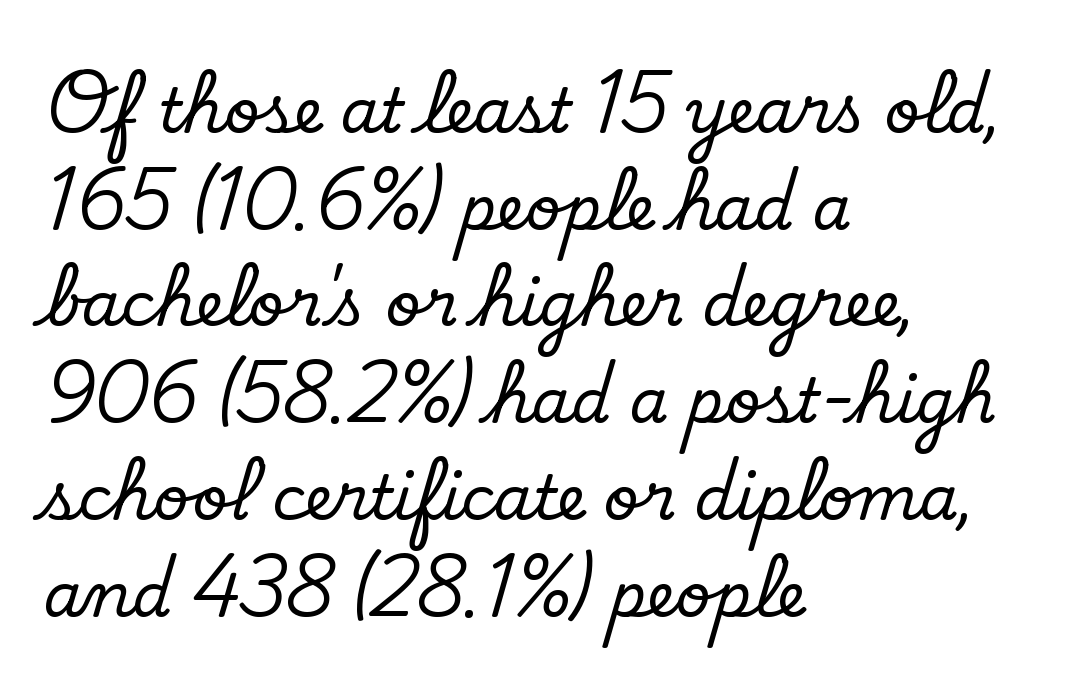
{"serif": "yes", "width": "normal", "stroke_contrast": "low", "x_height": "small", "monospaced": "no", "underline": "no", "align": "left", "line_spacing": "normal", "line_spacing_ratio": 1.56, "letter_spacing": "normal", "letter_spacing_em": 0.0, "glyph_px": 62}
